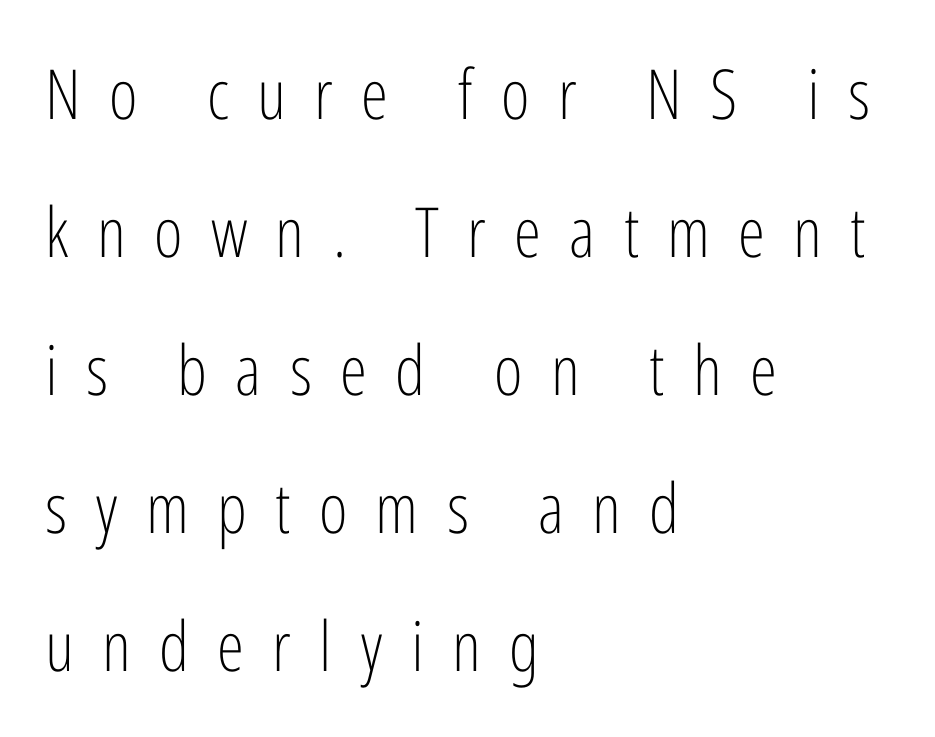
The image shows 69 px light, condensed sans-serif type, upright; set left-aligned, loose line spacing (2.0x), unusually wide letter spacing (+0.41 em), not underlined; low stroke contrast and a medium x-height.
